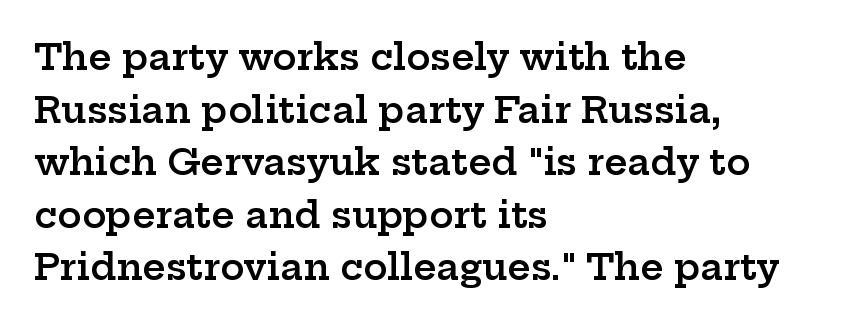
Do the characters align in a grid? No, the font is proportional. The words here are not underlined. What's the leading like? Ordinary, nothing unusual. The lines in this sample share a left origin and differ only in where they stop. Does the type have serifs? Yes, each stem ends in a small foot. Upright lettering throughout.
